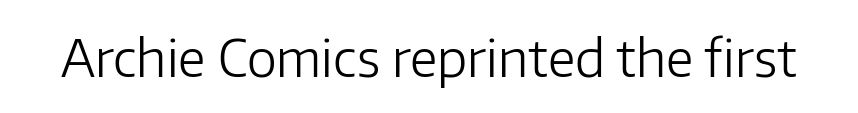
Q: Is the text bold? A: No.
Q: Is the text italic (slanted)? A: No, it is upright.
Q: Is the typeface a serif or a sans-serif typeface? A: Sans-serif.
Q: Is the text underlined? A: No.
Q: Is the spacing between letters normal or unusually wide? A: Normal.
Q: Width (condensed, normal, or wide)? A: Normal.
Q: Stroke contrast? A: Low.
Q: x-height? A: Medium.
Q: Monospaced? A: No.
